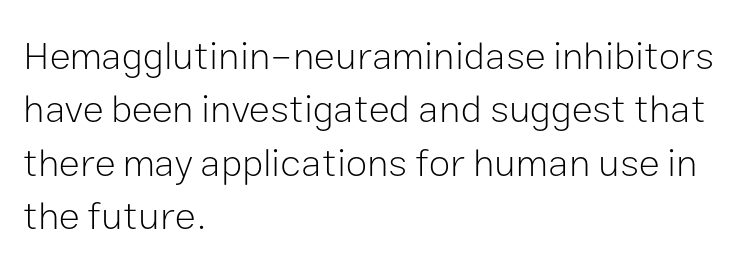
In CSS terms this would be text-align: left. The space directly below the letters is spotless. The characters are drawn with everyday or finer stroke widths. Are there feet on the stems? There aren't — it's a sans. Nothing unusual about the tracking: characters are spaced as the font intends. This block has exactly the height ordinary leading produces.
